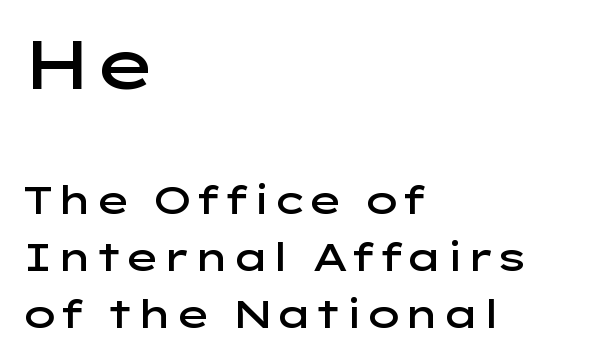
The image shows 68 px semibold, wide sans-serif type, upright; set left-aligned, normal line spacing (1.46x), normal letter spacing, not underlined; the first (top) block is 1.74x larger; low stroke contrast and a medium x-height.
